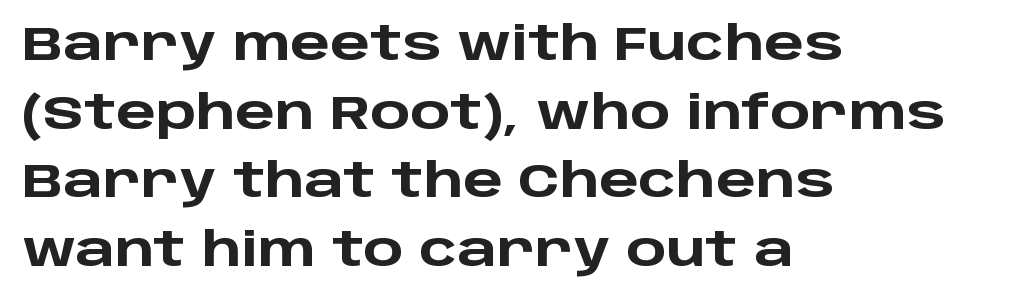
Q: Is the text bold? A: Yes.
Q: Is the text italic (slanted)? A: No, it is upright.
Q: Is the typeface a serif or a sans-serif typeface? A: Sans-serif.
Q: Is the text underlined? A: No.
Q: How is the paragraph aligned? A: Left-aligned.
Q: Is the spacing between letters normal or unusually wide? A: Normal.
Q: Is the spacing between lines tight, normal or loose? A: Normal.
Q: Width (condensed, normal, or wide)? A: Wide.
Q: Stroke contrast? A: Low.
Q: x-height? A: Large.
Q: Monospaced? A: No.
